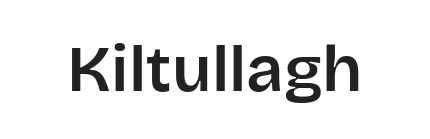
The line texture is even and compact thanks to regular tracking. A typesetter would label this face a sans. The axis of the letterforms is exactly vertical. Nobody drew a line under any word here. The letters advance in unequal steps, a hallmark of proportional type.
